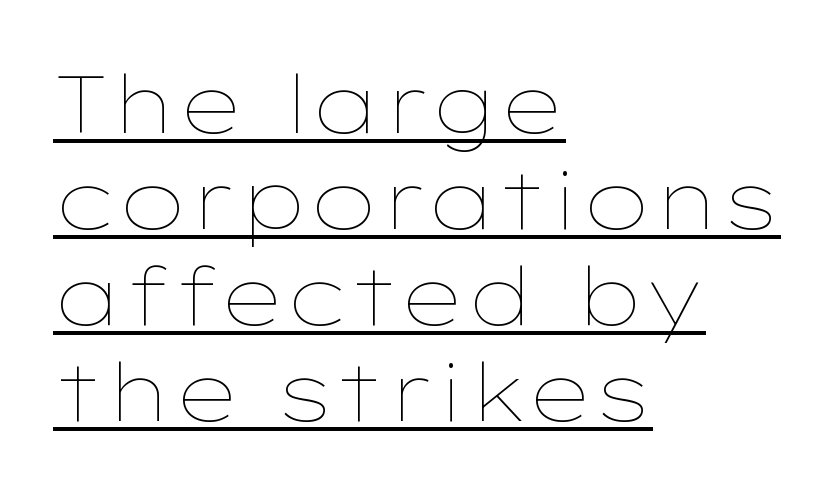
What stands out about the letter spacing? Nothing — it is the standard amount. A rule runs beneath these lines of type. Posture: vertical. A light-to-regular cut is what we see here. Alignment: flush left.
